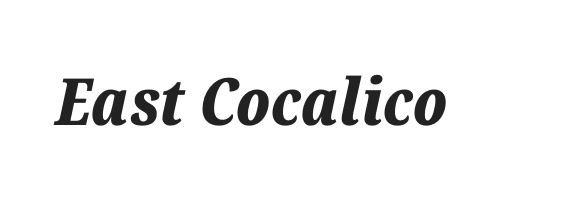
The image shows 65 px bold type, italic (leaning right); set normal letter spacing, not underlined; low stroke contrast and a medium x-height.
